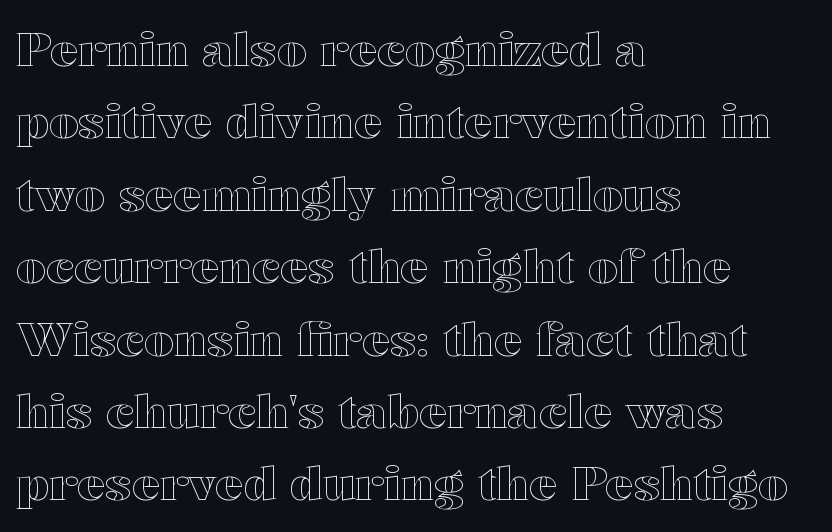
Q: Is the text italic (slanted)? A: No, it is upright.
Q: Is the text underlined? A: No.
Q: How is the paragraph aligned? A: Left-aligned.
Q: Is the spacing between letters normal or unusually wide? A: Normal.
Q: Is the spacing between lines tight, normal or loose? A: Normal.
Q: Width (condensed, normal, or wide)? A: Wide.
Q: x-height? A: Medium.
Q: Monospaced? A: No.
